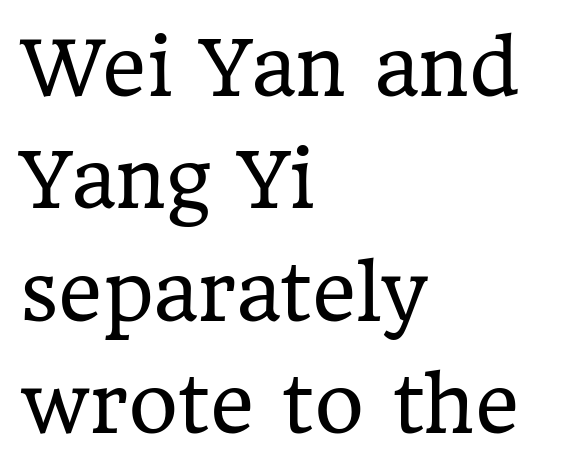
The image shows 76 px regular-weight serif type, upright; set left-aligned, normal line spacing (1.48x), normal letter spacing, not underlined; low stroke contrast and a medium x-height.
